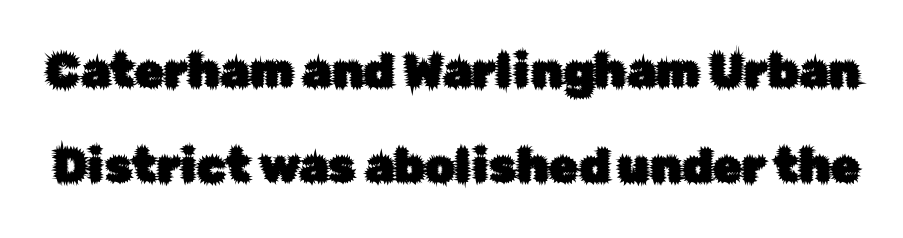
Is this a fixed-width face? No — the glyphs have proportional, varying widths. Airy leading. This sample uses an upright cut, with every glyph sitting square on the baseline. Serifs: no, the terminals of the letterforms are clean.
